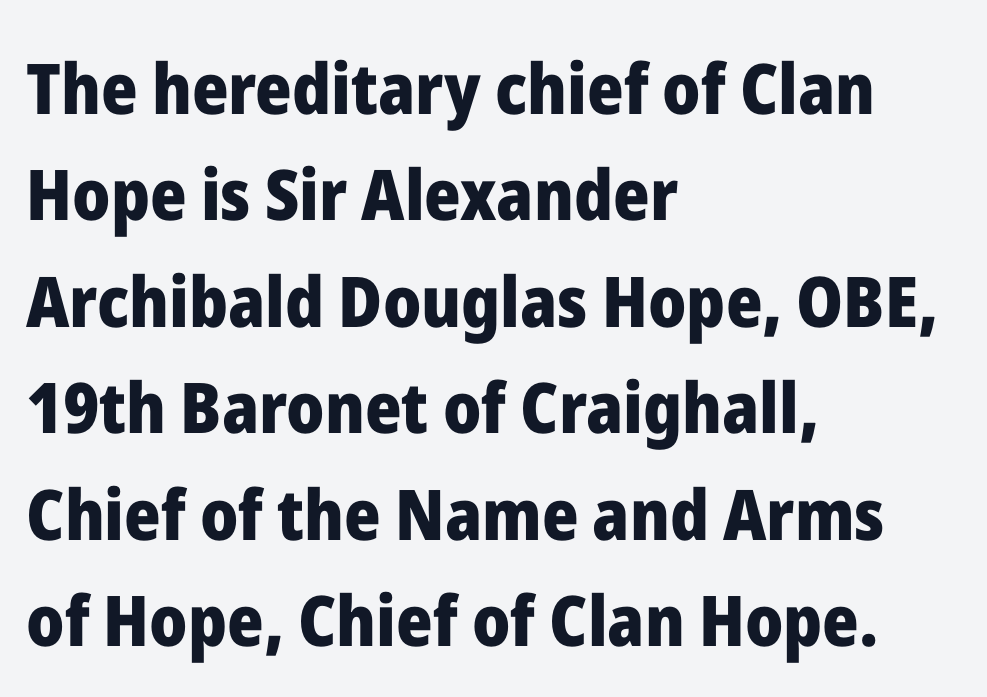
The image shows 70 px heavy sans-serif type, upright; set left-aligned, normal line spacing (1.52x), normal letter spacing, not underlined; low stroke contrast and a medium x-height.
